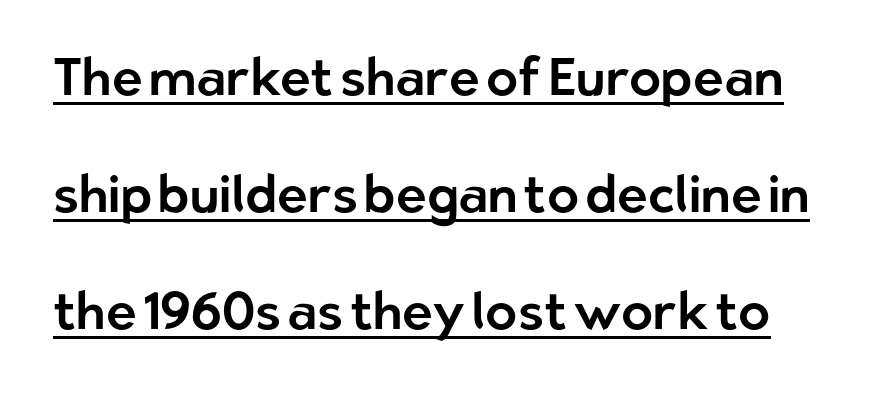
Q: Is the text italic (slanted)? A: No, it is upright.
Q: Is the typeface a serif or a sans-serif typeface? A: Sans-serif.
Q: Is the text underlined? A: Yes.
Q: Is the spacing between letters normal or unusually wide? A: Normal.
Q: Is the spacing between lines tight, normal or loose? A: Loose.
Q: Width (condensed, normal, or wide)? A: Normal.
Q: Stroke contrast? A: Low.
Q: x-height? A: Medium.
Q: Monospaced? A: No.
